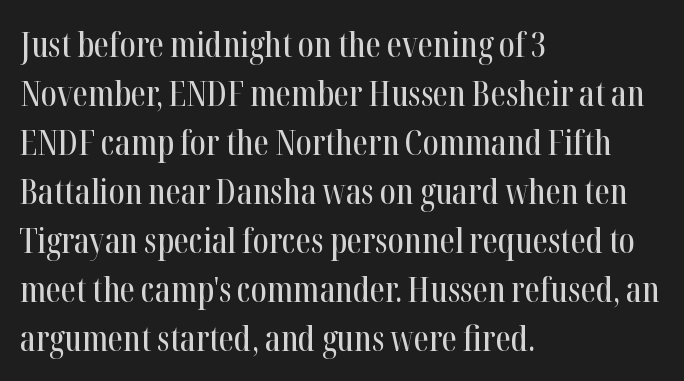
The image shows 34 px condensed serif type, upright; set left-aligned, normal line spacing (1.44x), normal letter spacing, not underlined; high stroke contrast and a medium x-height.
